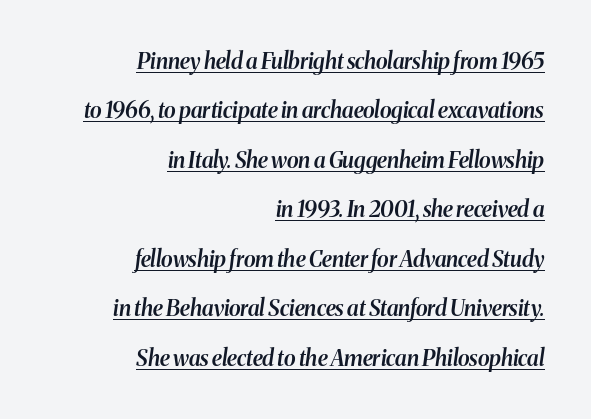
{"italic": "yes", "lean": "right", "slant_degrees": 8, "bold": "semi", "underline": "yes", "align": "right", "line_spacing": "loose", "line_spacing_ratio": 2.25, "letter_spacing": "normal", "letter_spacing_em": 0.0, "glyph_px": 22}
